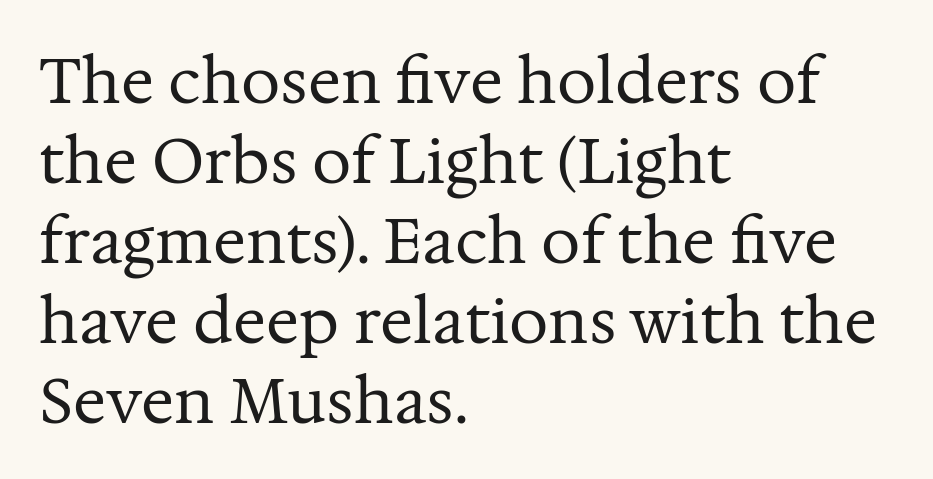
{"serif": "yes", "italic": "no", "bold": "no", "weight": "regular", "width": "normal", "stroke_contrast": "medium", "x_height": "medium", "monospaced": "no", "underline": "no", "align": "left", "line_spacing": "normal", "line_spacing_ratio": 1.29, "letter_spacing": "normal", "letter_spacing_em": 0.0, "glyph_px": 62}
